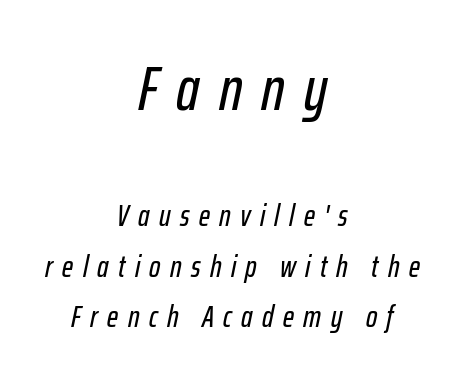
Q: Is the text italic (slanted)? A: Yes, it leans right by about 12 degrees.
Q: Is the text underlined? A: No.
Q: How is the paragraph aligned? A: Centered.
Q: Is the spacing between letters normal or unusually wide? A: Unusually wide.
Q: Is the spacing between lines tight, normal or loose? A: Normal.
Q: Which block of text is set in a larger size, the first (top) or the second (bottom)? A: The first (top) one.
Q: Width (condensed, normal, or wide)? A: Condensed.
Q: Stroke contrast? A: Low.
Q: x-height? A: Medium.
Q: Monospaced? A: No.
